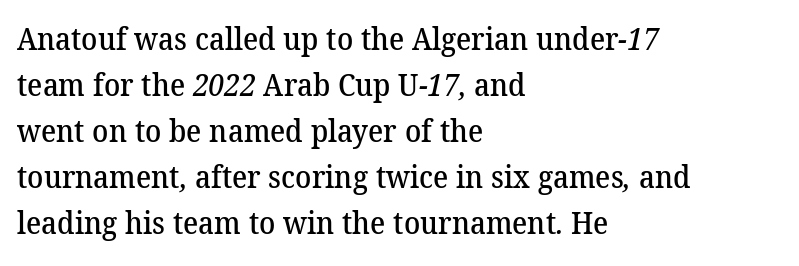
The image shows 30 px semibold serif type; set left-aligned, normal line spacing (1.53x), normal letter spacing, not underlined; medium stroke contrast and a medium x-height.
